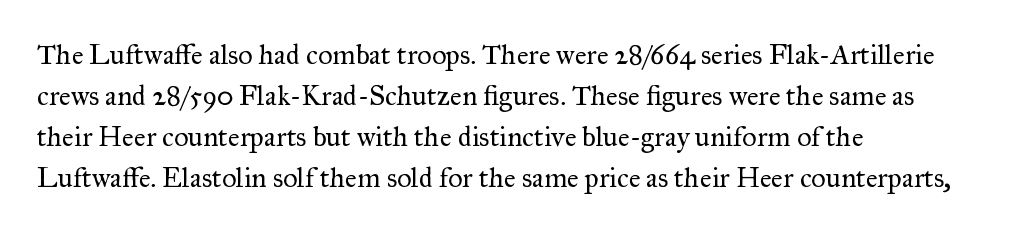
Q: Is the text bold? A: No.
Q: Is the text italic (slanted)? A: No, it is upright.
Q: Is the typeface a serif or a sans-serif typeface? A: Serif.
Q: Is the text underlined? A: No.
Q: How is the paragraph aligned? A: Left-aligned.
Q: Is the spacing between letters normal or unusually wide? A: Normal.
Q: Is the spacing between lines tight, normal or loose? A: Normal.
Q: Width (condensed, normal, or wide)? A: Normal.
Q: Stroke contrast? A: Medium.
Q: x-height? A: Small.
Q: Monospaced? A: No.
